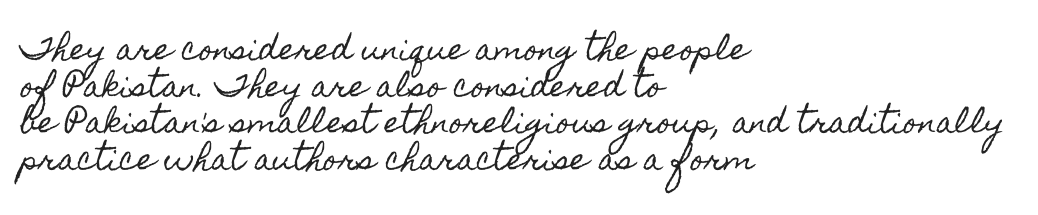
{"width": "condensed", "x_height": "small", "monospaced": "no", "underline": "no", "align": "left", "line_spacing": "normal", "line_spacing_ratio": 1.26, "letter_spacing": "normal", "letter_spacing_em": 0.0, "glyph_px": 29}
